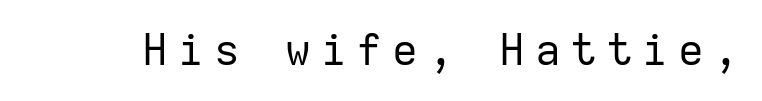
{"serif": "no", "italic": "no", "bold": "no", "weight": "regular", "width": "normal", "stroke_contrast": "low", "x_height": "medium", "monospaced": "yes", "underline": "no", "letter_spacing": "wide", "letter_spacing_em": 0.23, "glyph_px": 43}
